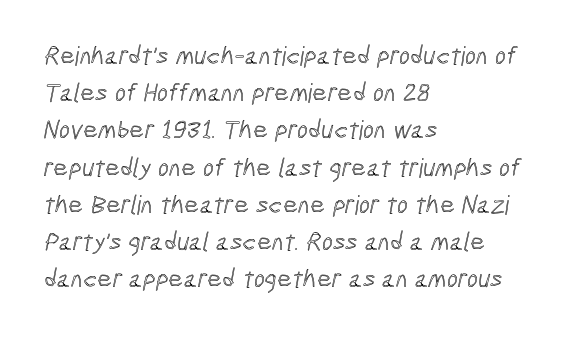
{"underline": "no", "align": "left", "line_spacing": "normal", "line_spacing_ratio": 1.43, "letter_spacing": "normal", "letter_spacing_em": 0.0, "glyph_px": 26}
